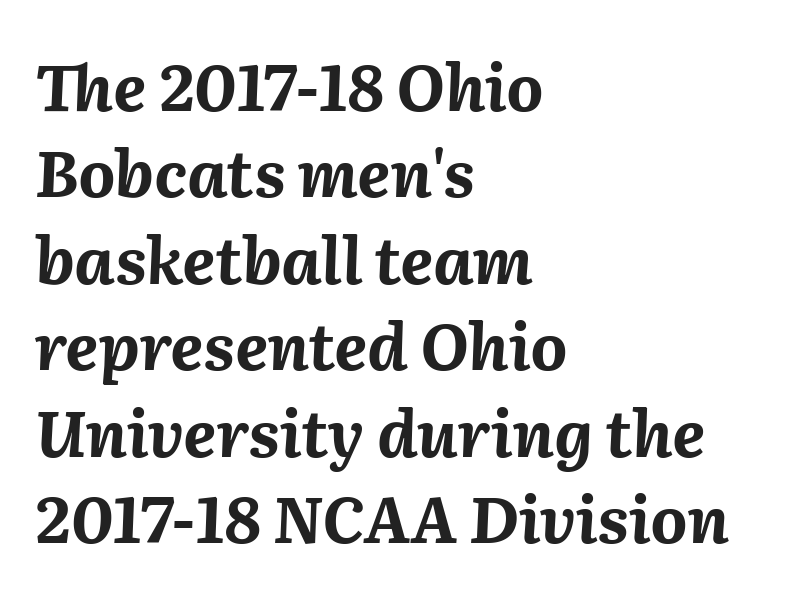
The line texture is even and compact thanks to regular tracking. Does the leading feel generous? No, just average. This sample is left-justified, so line endings fall wherever the words run out. Notice how thick the strokes are: this is what a full bold looks like.
